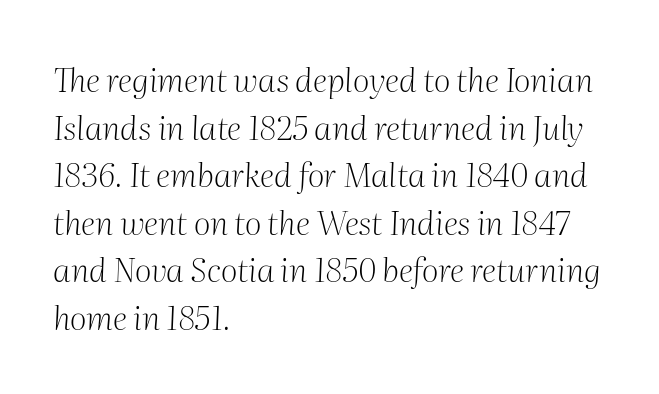
{"serif": "yes", "italic": "yes", "lean": "right", "slant_degrees": 2, "bold": "no", "weight": "light", "width": "normal", "stroke_contrast": "medium", "x_height": "medium", "monospaced": "no", "underline": "no", "align": "left", "line_spacing": "normal", "line_spacing_ratio": 1.44, "letter_spacing": "normal", "letter_spacing_em": 0.0, "glyph_px": 33}
